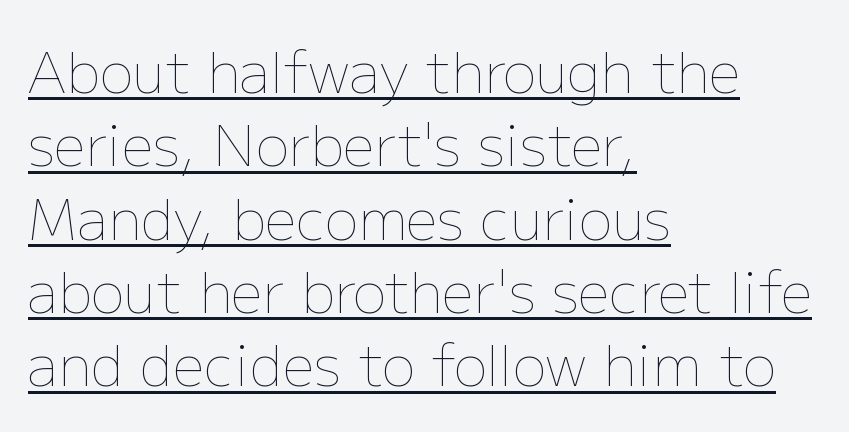
The image shows 56 px thin type, upright; set left-aligned, normal line spacing (1.31x), normal letter spacing, underlined; low stroke contrast and a medium x-height.
